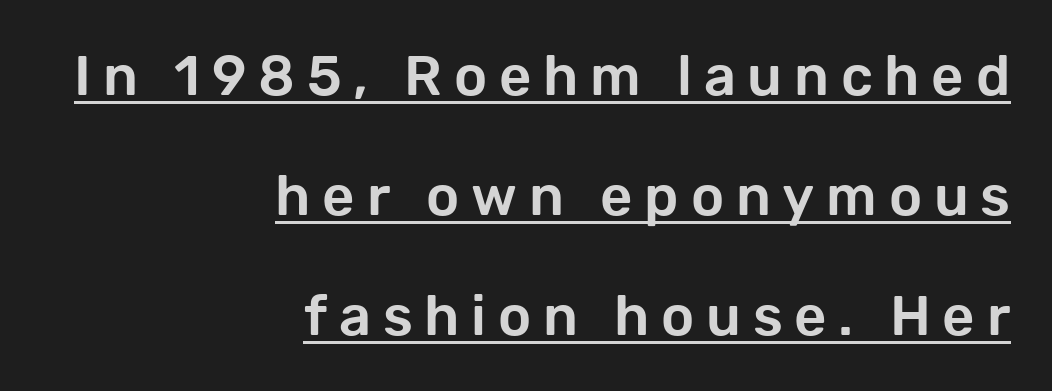
The image shows 56 px sans-serif type, upright; set right-aligned, loose line spacing (2.14x), unusually wide letter spacing (+0.21 em), underlined; low stroke contrast and a medium x-height.
